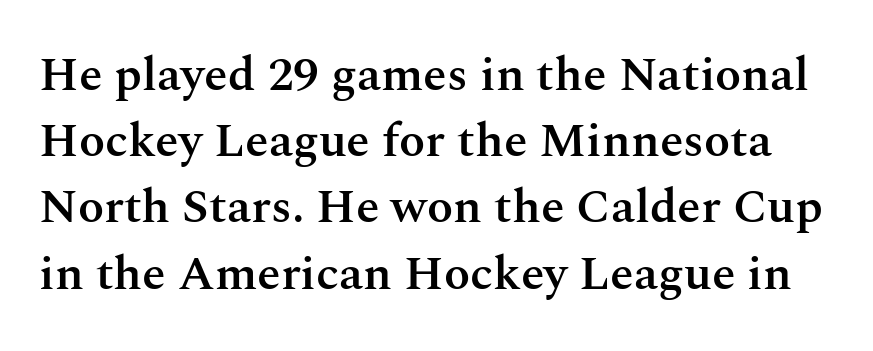
The image shows 48 px semibold serif type, upright; set normal line spacing (1.38x), normal letter spacing, not underlined; medium stroke contrast and a medium x-height.
